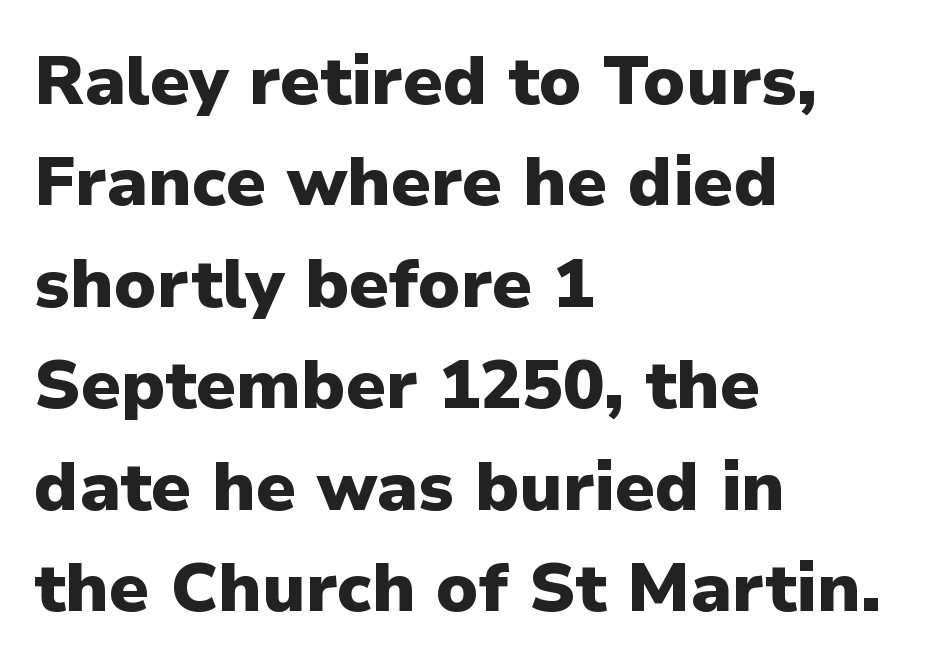
{"serif": "no", "italic": "no", "bold": "yes", "weight": "heavy", "width": "normal", "stroke_contrast": "low", "x_height": "medium", "monospaced": "no", "underline": "no", "align": "left", "line_spacing": "normal", "line_spacing_ratio": 1.47, "letter_spacing": "normal", "letter_spacing_em": 0.0, "glyph_px": 69}
